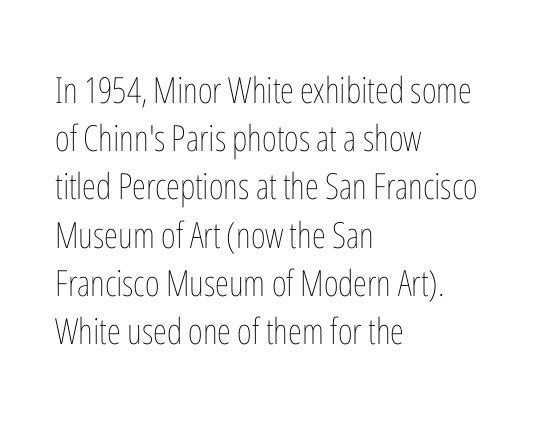
The image shows 36 px thin, condensed type, upright; set left-aligned, normal line spacing (1.34x), normal letter spacing, not underlined; low stroke contrast and a medium x-height.
